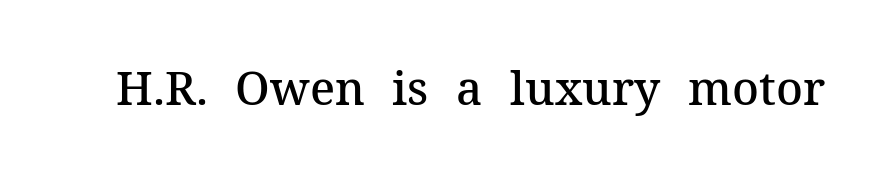
The image shows 46 px semibold serif type, upright; set normal letter spacing, not underlined; medium stroke contrast and a medium x-height.
